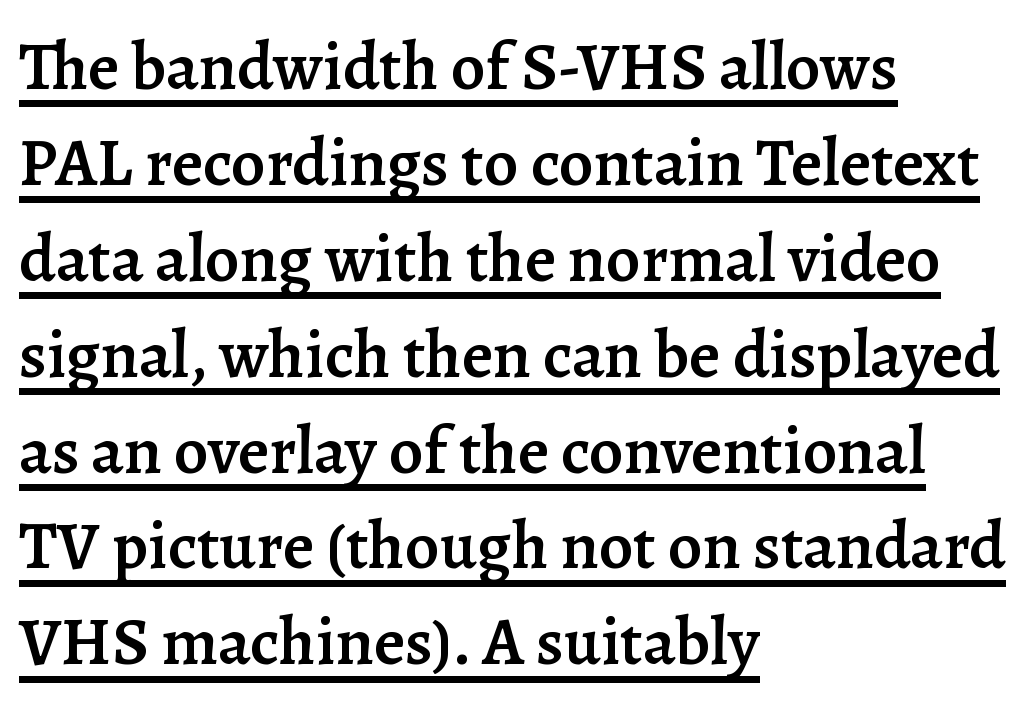
The image shows 68 px semibold serif type, upright; set left-aligned, normal line spacing (1.41x), normal letter spacing, underlined; low stroke contrast and a medium x-height.
